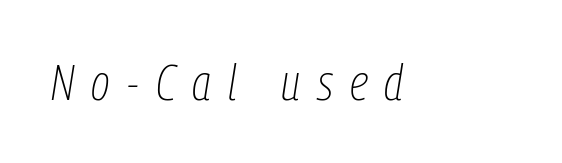
The image shows 50 px thin, condensed type, italic (leaning right); set unusually wide letter spacing (+0.34 em), not underlined; low stroke contrast and a medium x-height.
